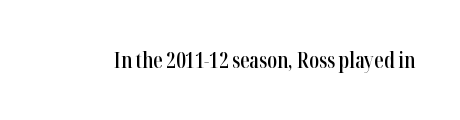
The image shows 21 px text type, upright; set normal letter spacing, not underlined.
